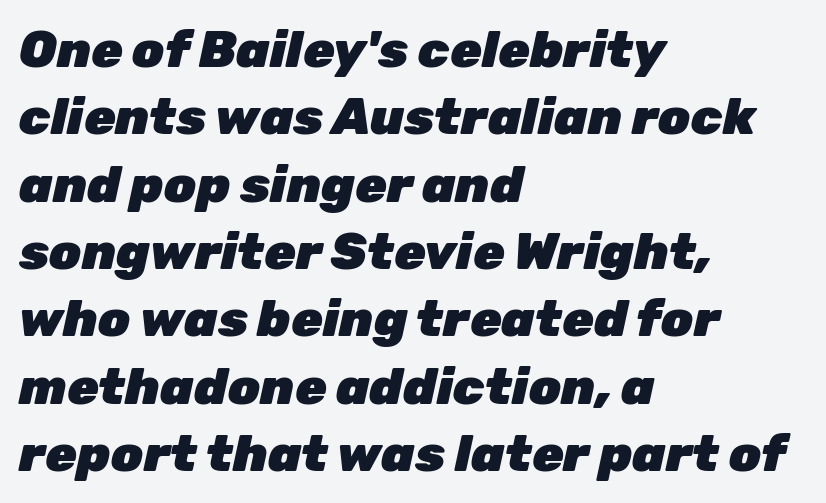
Any mark beneath the type? The region is blank. If you drew a line through each stem, it would be angled. This block has exactly the height ordinary leading produces. Pretty heavy lettering here — definitely bold. The passage shown is typed in a proportional face where columns would drift. Caption: multi-line text, flush left, ragged right.
